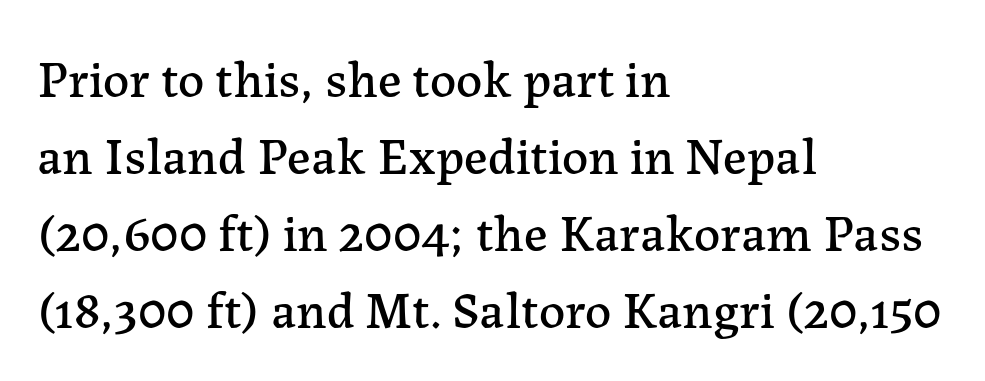
{"serif": "yes", "italic": "no", "width": "normal", "stroke_contrast": "low", "x_height": "medium", "monospaced": "no", "underline": "no", "align": "left", "line_spacing": "normal", "line_spacing_ratio": 1.48, "letter_spacing": "normal", "letter_spacing_em": 0.0, "glyph_px": 52}
